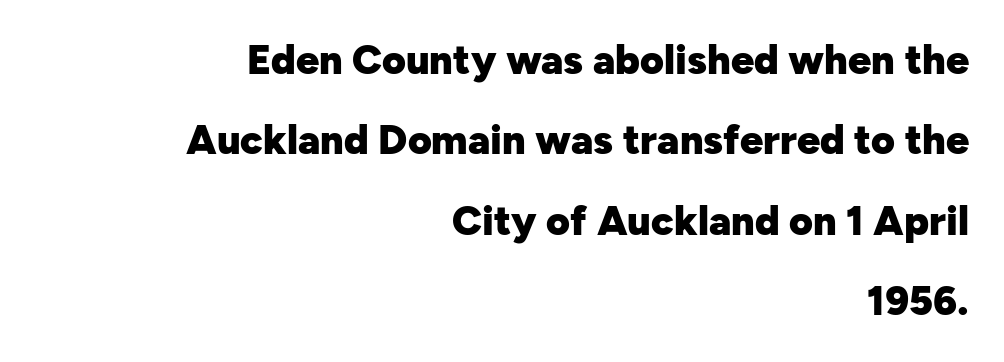
Every character sits straight up, as roman type does. Think of a printed novel: that variable character pitch is what you see here. A typesetter would call this zero additional tracking. In terms of weight, the rendering is a true, heavy bold.
